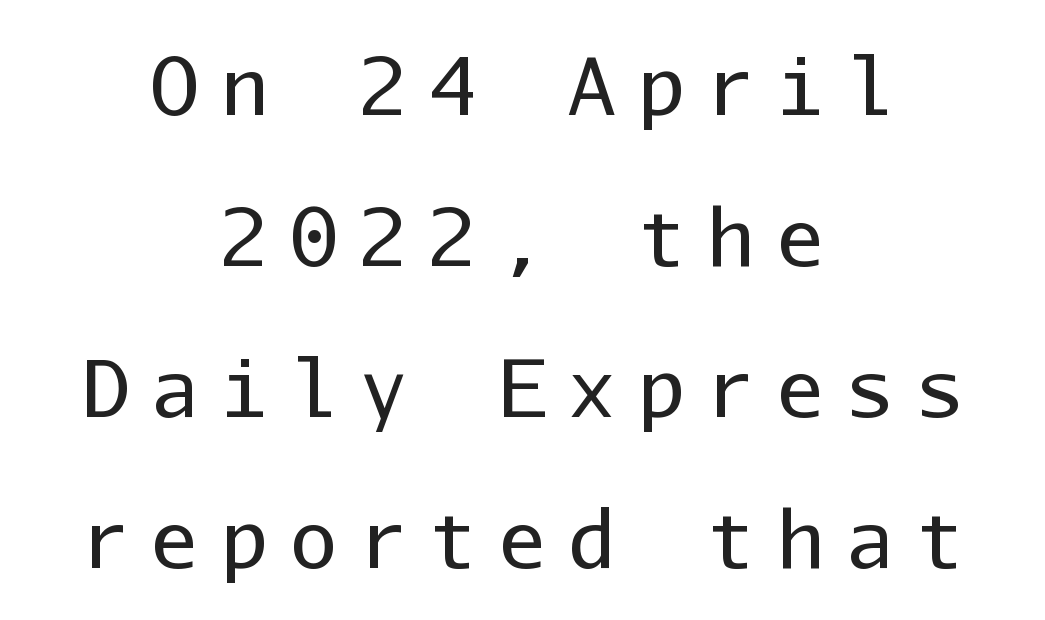
{"serif": "no", "italic": "no", "bold": "no", "weight": "regular", "width": "normal", "stroke_contrast": "low", "x_height": "medium", "monospaced": "yes", "underline": "no", "align": "center", "line_spacing": "loose", "line_spacing_ratio": 1.91, "letter_spacing": "wide", "letter_spacing_em": 0.28, "glyph_px": 79}
